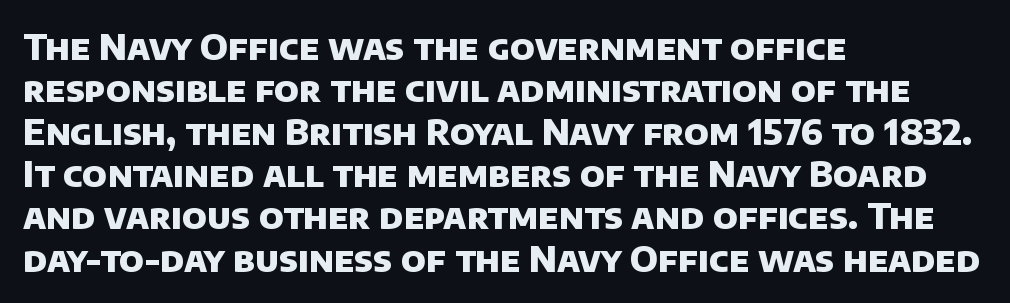
How are the letters spaced? Ordinarily, with no added tracking. This is heavy type, rendered in bold. Caption: multi-line text, flush left, ragged right. Type style note: lacks serifs. The passage shown is typed in a proportional face where columns would drift.
